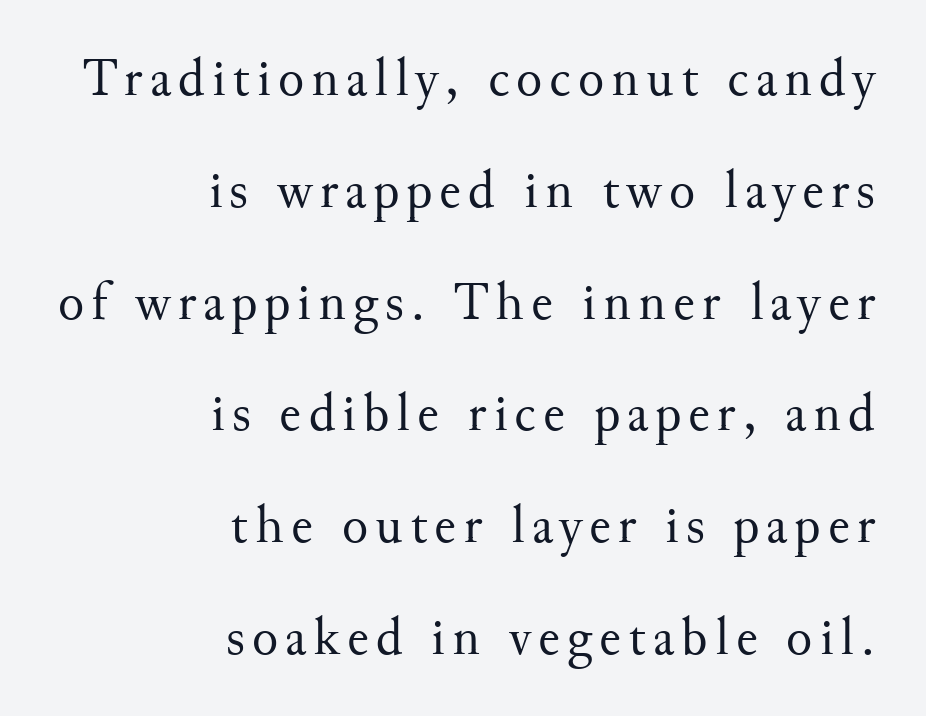
A quiet, ordinary-to-light weight characterises the typeface. The rendering uses a large line-height, opening up the rows. The glyphs in this specimen are seriffed. Compared with a flush-left layout, this one pins lines to the opposite, right side. Letters rest on an invisible, unmarked baseline. You can tell it's not italic because the verticals are truly vertical.
